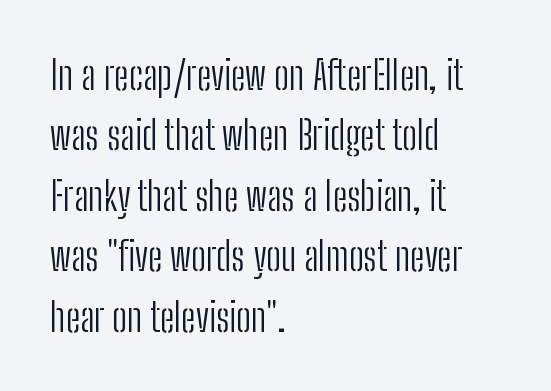
Q: Is the text bold? A: No.
Q: Is the text italic (slanted)? A: No, it is upright.
Q: Is the typeface a serif or a sans-serif typeface? A: Sans-serif.
Q: Is the text underlined? A: No.
Q: How is the paragraph aligned? A: Left-aligned.
Q: Is the spacing between letters normal or unusually wide? A: Normal.
Q: Is the spacing between lines tight, normal or loose? A: Normal.
Q: Width (condensed, normal, or wide)? A: Condensed.
Q: Stroke contrast? A: Low.
Q: x-height? A: Medium.
Q: Monospaced? A: No.
